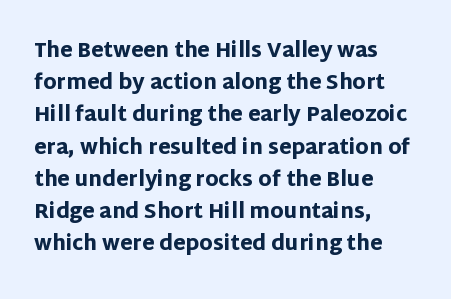
{"italic": "no", "bold": "yes", "underline": "no", "align": "left", "line_spacing": "normal", "line_spacing_ratio": 1.61, "letter_spacing": "normal", "letter_spacing_em": 0.0, "glyph_px": 20}
